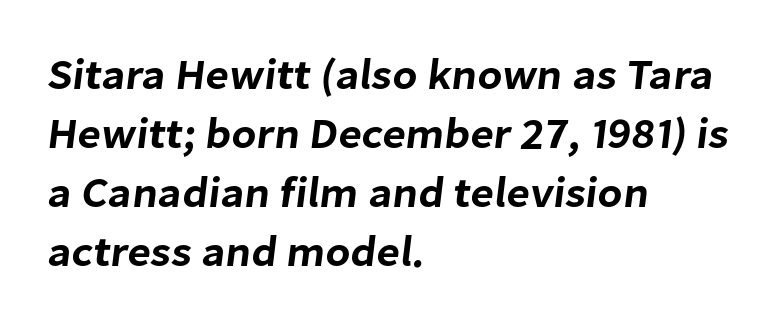
{"serif": "no", "width": "normal", "stroke_contrast": "low", "x_height": "medium", "monospaced": "no", "underline": "no", "align": "left", "line_spacing": "normal", "line_spacing_ratio": 1.37, "letter_spacing": "normal", "letter_spacing_em": 0.0, "glyph_px": 43}
